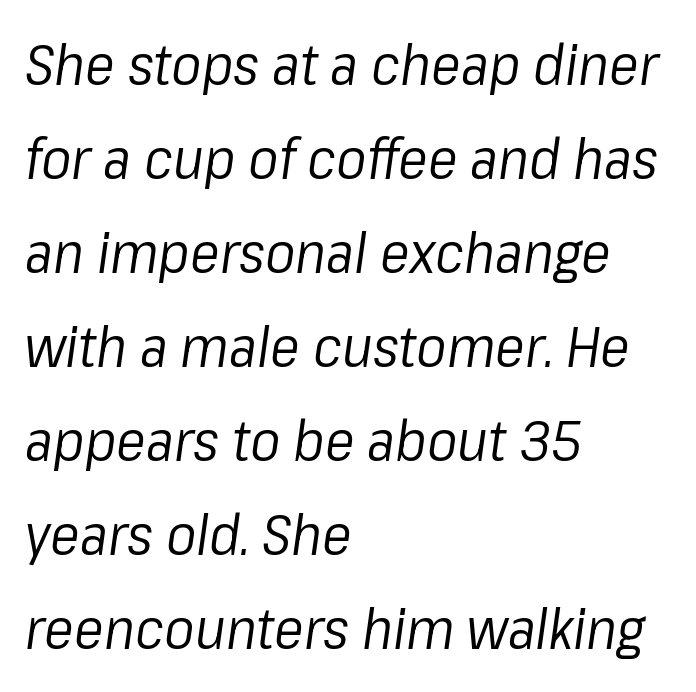
{"italic": "yes", "lean": "right", "slant_degrees": 8, "bold": "no", "weight": "regular", "width": "normal", "stroke_contrast": "low", "x_height": "medium", "monospaced": "no", "underline": "no", "align": "left", "line_spacing": "normal", "line_spacing_ratio": 1.68, "letter_spacing": "normal", "letter_spacing_em": 0.0, "glyph_px": 56}
